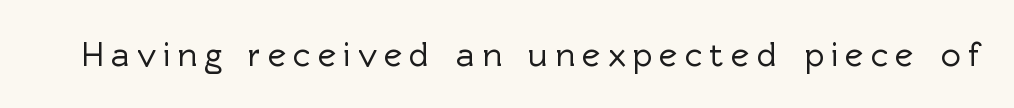
The image shows 35 px sans-serif type, upright; set unusually wide letter spacing (+0.2 em), not underlined; a medium x-height.
